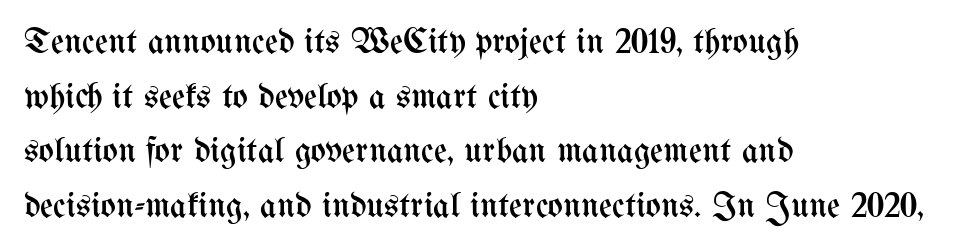
{"italic": "no", "bold": "no", "weight": "regular", "width": "condensed", "stroke_contrast": "medium", "x_height": "medium", "monospaced": "no", "underline": "no", "align": "left", "line_spacing": "normal", "line_spacing_ratio": 1.52, "letter_spacing": "normal", "letter_spacing_em": 0.0, "glyph_px": 36}
